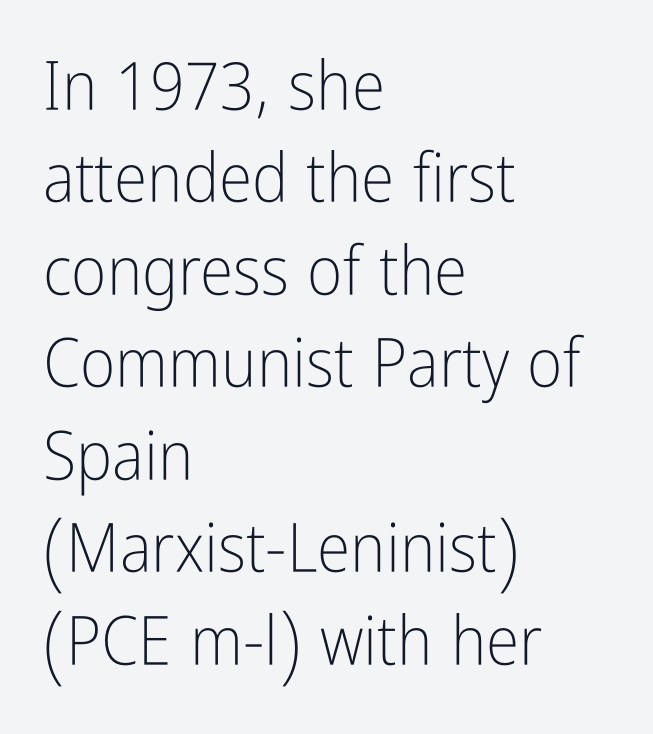
The image shows 68 px light, condensed sans-serif type, upright; set left-aligned, normal line spacing (1.36x), normal letter spacing, not underlined; low stroke contrast and a medium x-height.
